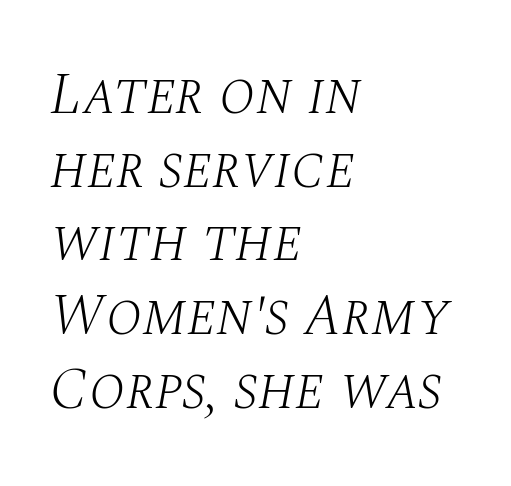
{"serif": "yes", "italic": "yes", "lean": "right", "slant_degrees": 10, "bold": "no", "weight": "light", "width": "normal", "stroke_contrast": "medium", "x_height": "large", "monospaced": "no", "underline": "no", "align": "left", "line_spacing": "normal", "line_spacing_ratio": 1.25, "letter_spacing": "normal", "letter_spacing_em": 0.0, "glyph_px": 59}
